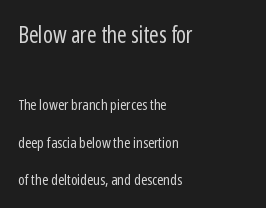
The image shows 23 px text type, upright; set left-aligned, loose line spacing (2.48x), normal letter spacing, not underlined; the first (top) block is 1.53x larger.
